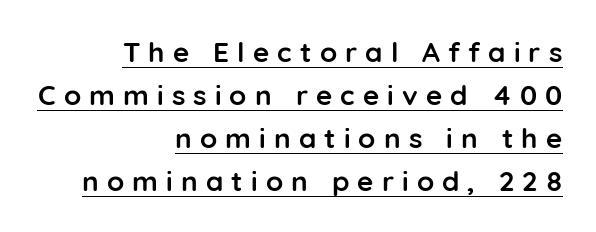
Q: Is the text bold? A: Yes.
Q: Is the text italic (slanted)? A: No, it is upright.
Q: Is the typeface a serif or a sans-serif typeface? A: Sans-serif.
Q: Is the text underlined? A: Yes.
Q: How is the paragraph aligned? A: Right-aligned.
Q: Is the spacing between letters normal or unusually wide? A: Unusually wide.
Q: Is the spacing between lines tight, normal or loose? A: Normal.
Q: Width (condensed, normal, or wide)? A: Normal.
Q: Stroke contrast? A: Low.
Q: x-height? A: Medium.
Q: Monospaced? A: No.
